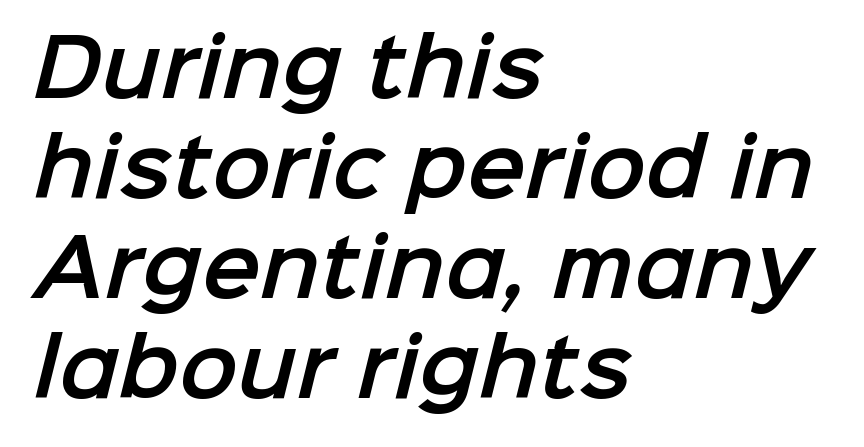
The image shows 78 px sans-serif type; set left-aligned, normal line spacing (1.28x), normal letter spacing, not underlined; low stroke contrast and a medium x-height.
